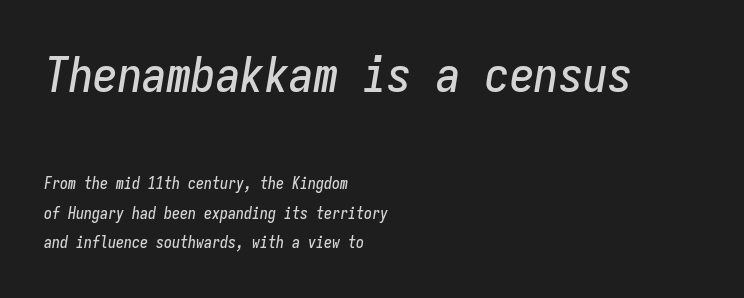
{"italic": "yes", "lean": "right", "slant_degrees": 9, "width": "condensed", "stroke_contrast": "low", "x_height": "medium", "monospaced": "yes", "underline": "no", "align": "left", "line_spacing_ratio": 1.84, "letter_spacing": "normal", "letter_spacing_em": 0.0, "larger_block": "first", "size_ratio": 3.06, "glyph_px": 49}
